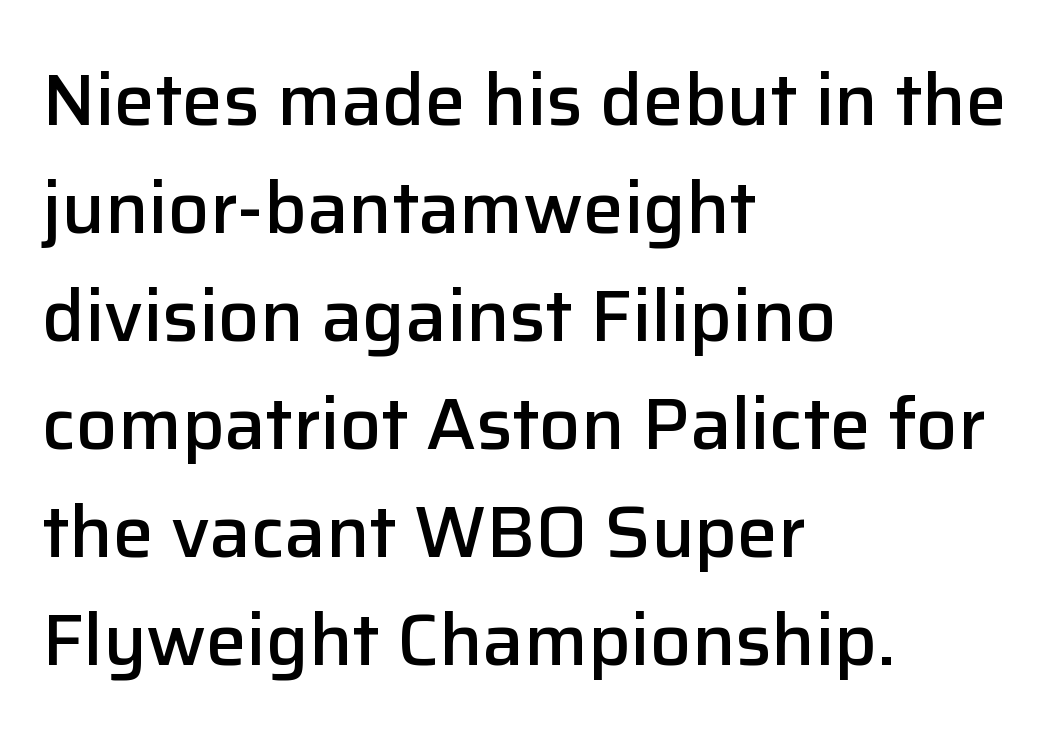
{"serif": "no", "italic": "no", "bold": "semi", "weight": "semibold", "width": "normal", "stroke_contrast": "low", "x_height": "medium", "monospaced": "no", "underline": "no", "align": "left", "line_spacing": "normal", "line_spacing_ratio": 1.48, "letter_spacing": "normal", "letter_spacing_em": 0.0, "glyph_px": 73}
